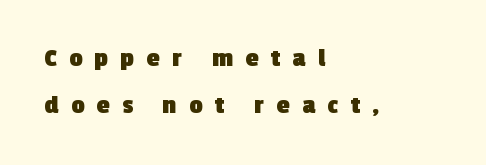
The image shows 26 px bold type; set left-aligned, line spacing 1.82x, unusually wide letter spacing (+0.48 em), not underlined.
